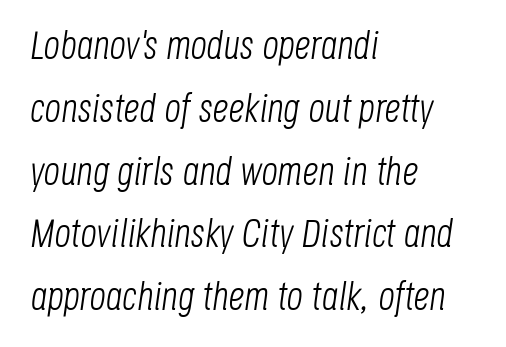
Decoration check: the copy has no underline. Nothing heavy about these letters — not bold at all. Compared with ordinary roman type, these characters are visibly tilted. Successive baselines arrive at the customary interval. Visually the block forms a straight wall on the left and a jagged coastline on the right.
